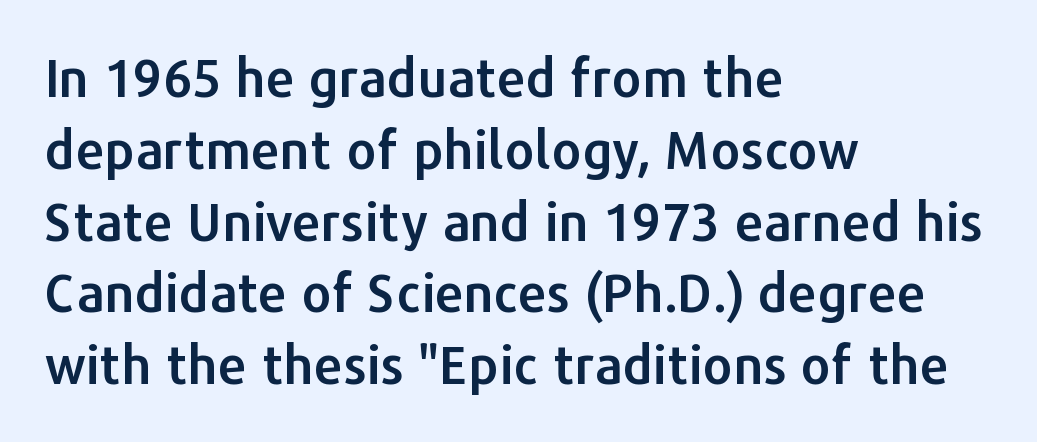
{"serif": "no", "italic": "no", "width": "normal", "stroke_contrast": "low", "x_height": "medium", "monospaced": "no", "underline": "no", "align": "left", "line_spacing": "normal", "line_spacing_ratio": 1.38, "letter_spacing": "normal", "letter_spacing_em": 0.0, "glyph_px": 52}
